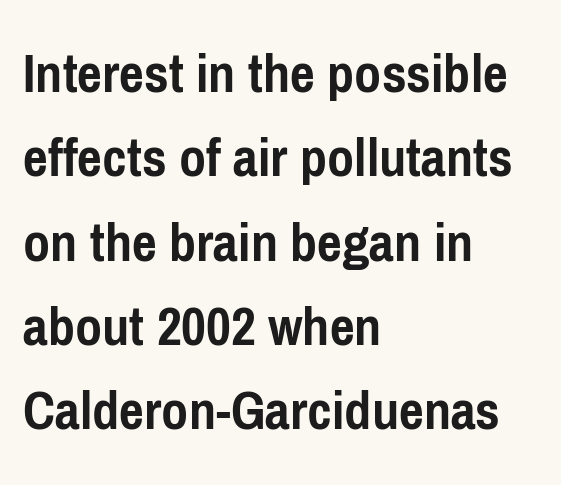
{"serif": "no", "italic": "no", "bold": "yes", "weight": "semibold", "width": "condensed", "stroke_contrast": "low", "x_height": "medium", "monospaced": "no", "underline": "no", "align": "left", "line_spacing": "normal", "line_spacing_ratio": 1.43, "letter_spacing": "normal", "letter_spacing_em": 0.0, "glyph_px": 59}
